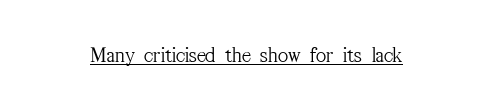
The image shows 22 px text type, upright; set normal letter spacing, underlined.
